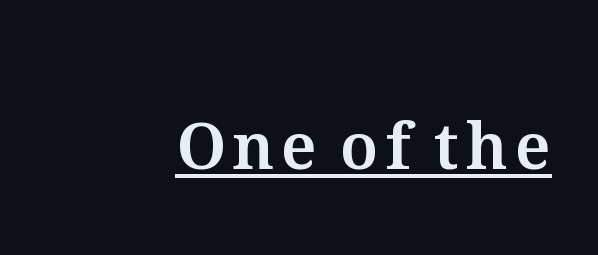
{"italic": "no", "width": "normal", "stroke_contrast": "medium", "x_height": "medium", "monospaced": "no", "underline": "yes", "align": "right", "glyph_px": 64}
